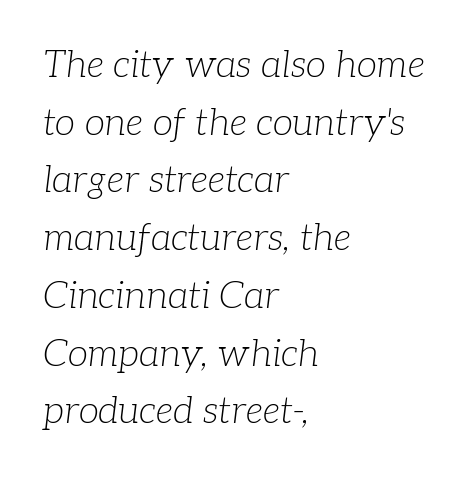
This sample has the flowing, uneven cadence of proportional lettering. The leading is moderate, giving the passage an even texture. Does extra space separate the letters? No, they use regular spacing. Decoration check: the copy has no underline.
